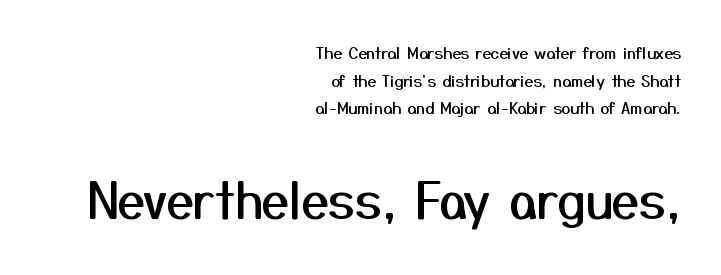
The image shows 49 px sans-serif type, upright; set right-aligned, line spacing 1.73x, normal letter spacing, not underlined; the second (bottom) block is 3.06x larger; medium stroke contrast and a medium x-height.
